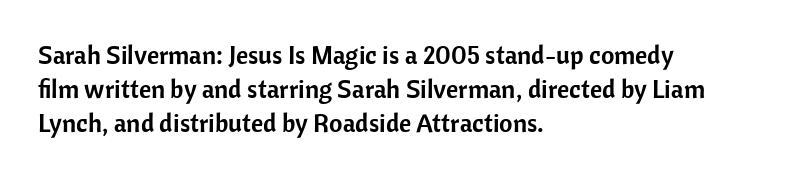
The passage is arranged the way most books set body copy — flush left. This is roman type, the default non-slanted kind. The rows are spaced the way most documents space them. The letterforms sit shoulder to shoulder at normal distance. Honestly, there is no underline to notice here at all.
